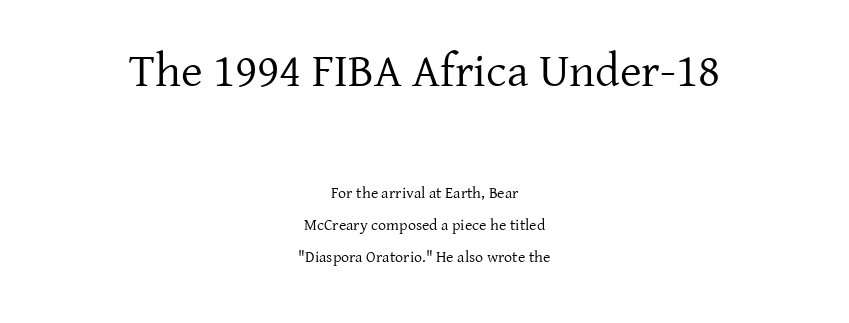
No italicization has been applied; the sample stays upright. The rendering shows small feet on the letterforms — a serif design. The type is set solid horizontally, with unmodified tracking. The leading is generous, giving the passage an open texture. On a weight scale, this lands at 450 or below. Spacing verdict: proportional, widths tailored to each character.
